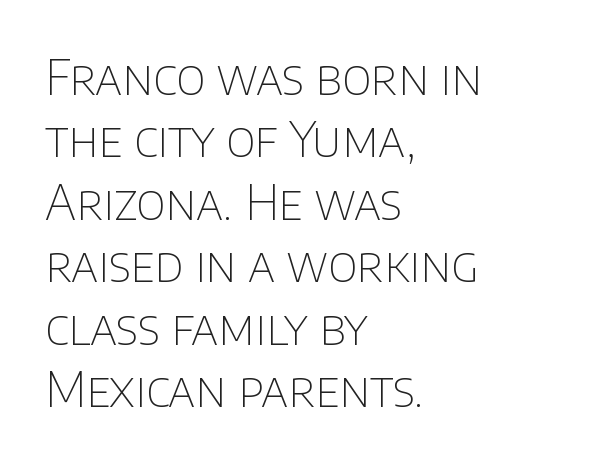
Look at the tracking — it's just the regular setting, nothing added. This rendering uses left alignment, leaving the right contour irregular. This rendering employs a face without finishing strokes, i.e., a sans-serif. Unlike italic type, these characters show no tilt at all. Caption: face not bold, strokes unweighted. This sample keeps an unexceptional amount of space between lines.
